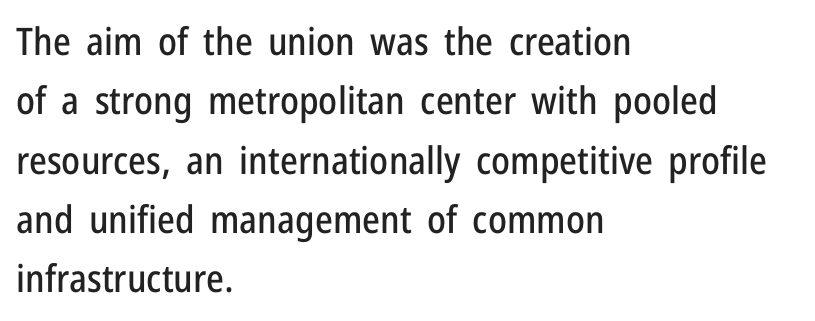
{"serif": "no", "italic": "no", "width": "condensed", "stroke_contrast": "low", "x_height": "medium", "monospaced": "no", "underline": "no", "align": "left", "line_spacing": "normal", "line_spacing_ratio": 1.56, "letter_spacing": "normal", "letter_spacing_em": 0.0, "glyph_px": 38}
